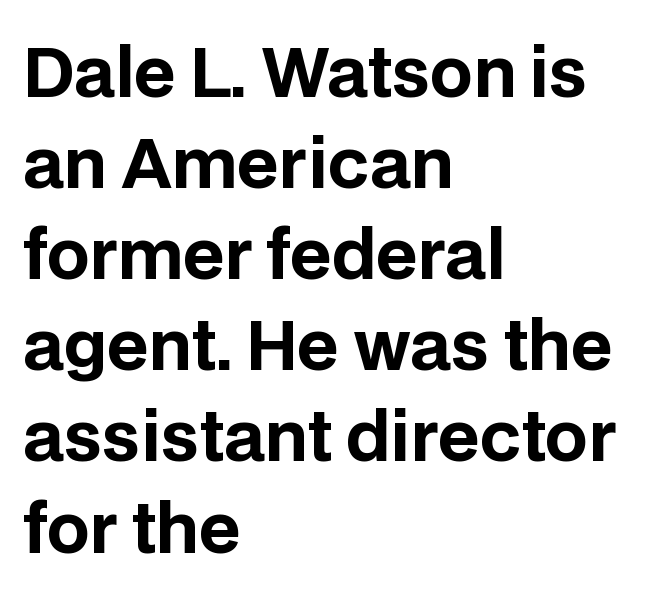
{"serif": "no", "italic": "no", "bold": "yes", "weight": "bold", "width": "normal", "stroke_contrast": "low", "x_height": "large", "monospaced": "no", "underline": "no", "align": "left", "line_spacing": "normal", "line_spacing_ratio": 1.36, "letter_spacing": "normal", "letter_spacing_em": 0.0, "glyph_px": 67}
